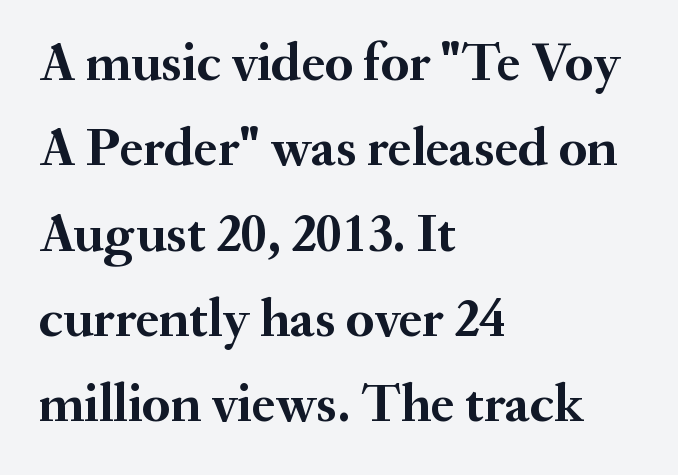
{"serif": "yes", "italic": "no", "bold": "yes", "weight": "semibold", "width": "normal", "stroke_contrast": "medium", "x_height": "small", "monospaced": "no", "underline": "no", "align": "left", "line_spacing": "normal", "line_spacing_ratio": 1.58, "letter_spacing": "normal", "letter_spacing_em": 0.0, "glyph_px": 54}
